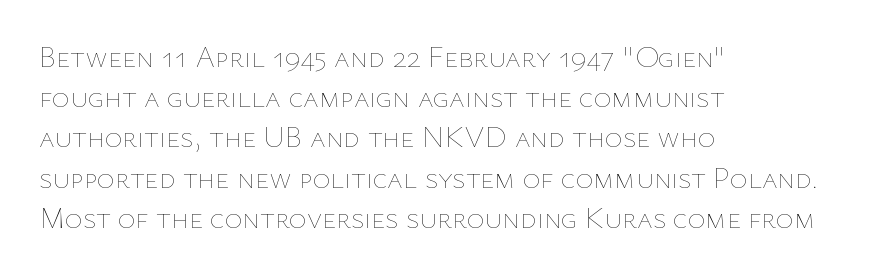
The image shows 30 px thin type, upright; set left-aligned, normal line spacing (1.34x), normal letter spacing, not underlined; low stroke contrast and a medium x-height.
